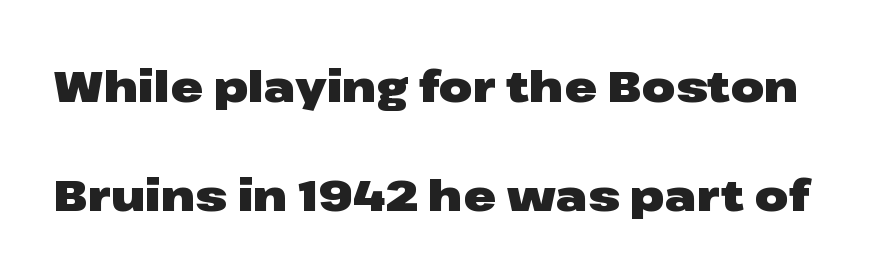
The image shows 44 px heavy, wide sans-serif type, upright; set loose line spacing (2.48x), normal letter spacing, not underlined; low stroke contrast and a medium x-height.
